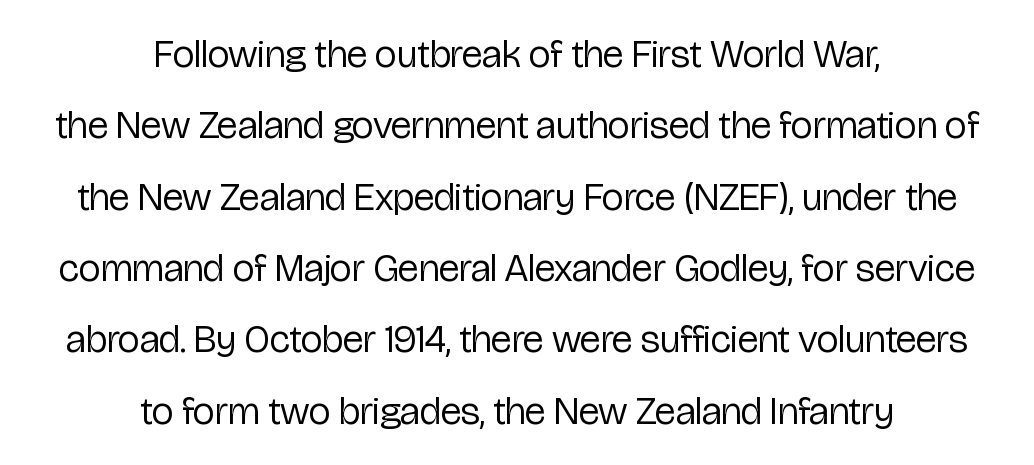
The image shows 39 px regular-weight, condensed sans-serif type, upright; set centered, line spacing 1.83x, normal letter spacing, not underlined; low stroke contrast and a medium x-height.
